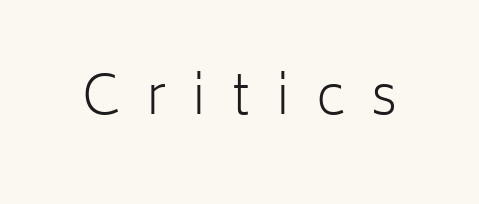
The image shows 54 px light sans-serif type, upright; set unusually wide letter spacing (+0.48 em), not underlined; low stroke contrast and a medium x-height.
